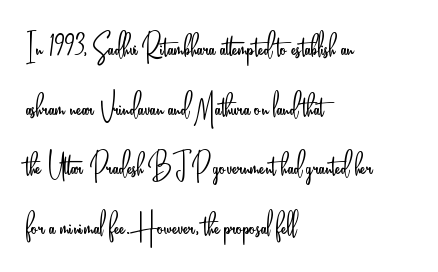
Tracking here is standard; glyphs follow each other at the usual distance. Heaviness? Minimal to ordinary, like unemphasized prose. Do the characters align in a grid? No, the font is proportional. The words here are not underlined.
